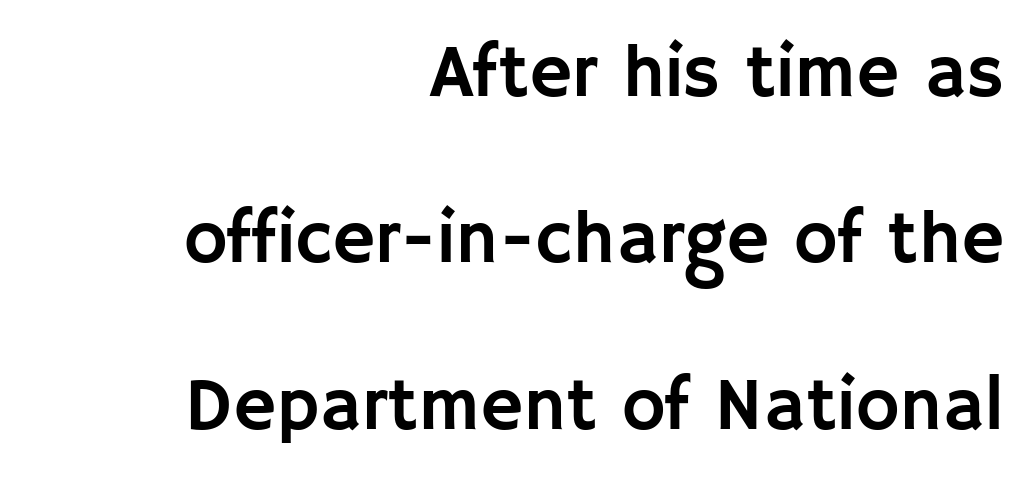
Notice the wide empty band between every row — that's loose leading. The typeface chosen for these lines omits serifs. The rendering uses natural spacing where letterforms have individual widths. Caption: multi-line text, flush right, ragged left. Upright lettering throughout. The space beneath each line is pristine and unruled.
